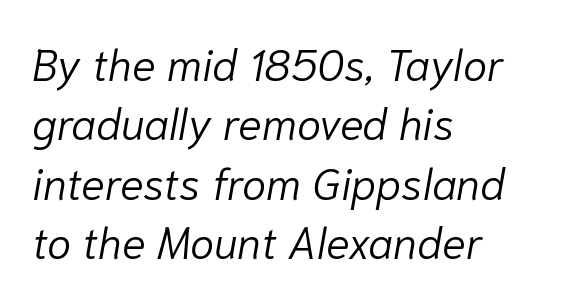
Q: Is the text bold? A: No.
Q: Is the text italic (slanted)? A: Yes, it leans right by about 10 degrees.
Q: Is the text underlined? A: No.
Q: How is the paragraph aligned? A: Left-aligned.
Q: Is the spacing between letters normal or unusually wide? A: Normal.
Q: Is the spacing between lines tight, normal or loose? A: Normal.
Q: Width (condensed, normal, or wide)? A: Normal.
Q: Stroke contrast? A: Low.
Q: x-height? A: Medium.
Q: Monospaced? A: No.
